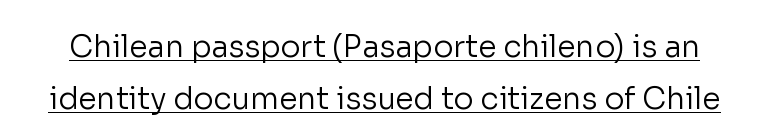
Q: Is the text bold? A: No.
Q: Is the text italic (slanted)? A: No, it is upright.
Q: Is the typeface a serif or a sans-serif typeface? A: Sans-serif.
Q: Is the text underlined? A: Yes.
Q: Is the spacing between letters normal or unusually wide? A: Normal.
Q: Width (condensed, normal, or wide)? A: Normal.
Q: Stroke contrast? A: Low.
Q: x-height? A: Medium.
Q: Monospaced? A: No.
